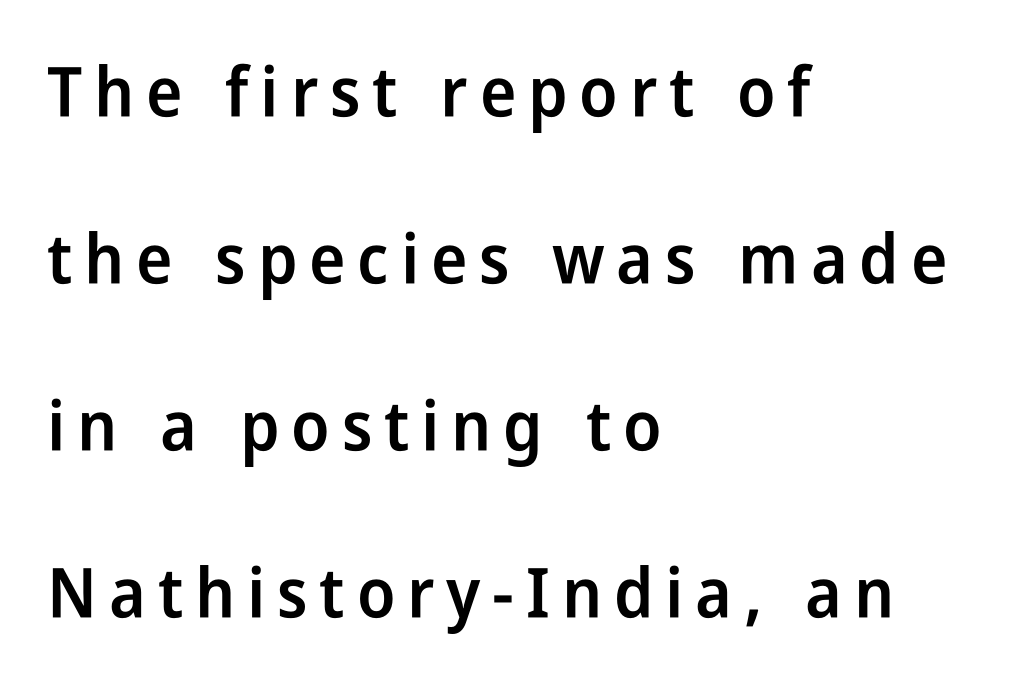
These lines stand farther apart than default settings would place them. Semibold letterforms, between regular and bold. Anything drawn beneath the words? Only blank space. Italic: no, the glyphs are upright roman. The paragraph has a hard left edge and a soft right edge. You could not count columns in this text — the font is proportionally spaced.
